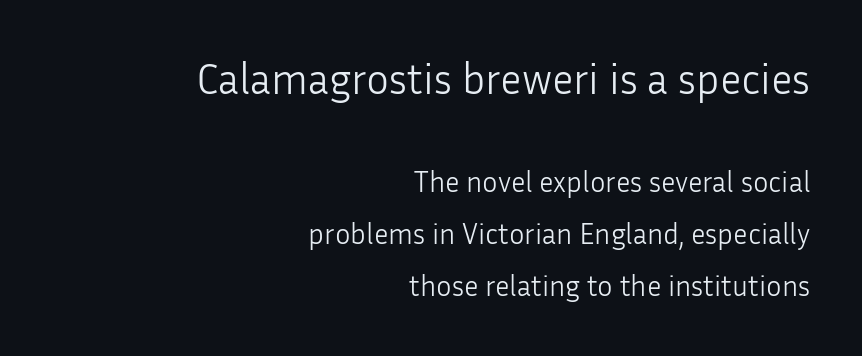
Q: Is the text bold? A: No.
Q: Is the text italic (slanted)? A: No, it is upright.
Q: Is the typeface a serif or a sans-serif typeface? A: Sans-serif.
Q: Is the text underlined? A: No.
Q: How is the paragraph aligned? A: Right-aligned.
Q: Is the spacing between letters normal or unusually wide? A: Normal.
Q: Which block of text is set in a larger size, the first (top) or the second (bottom)? A: The first (top) one.
Q: Width (condensed, normal, or wide)? A: Normal.
Q: Stroke contrast? A: Low.
Q: x-height? A: Medium.
Q: Monospaced? A: No.
